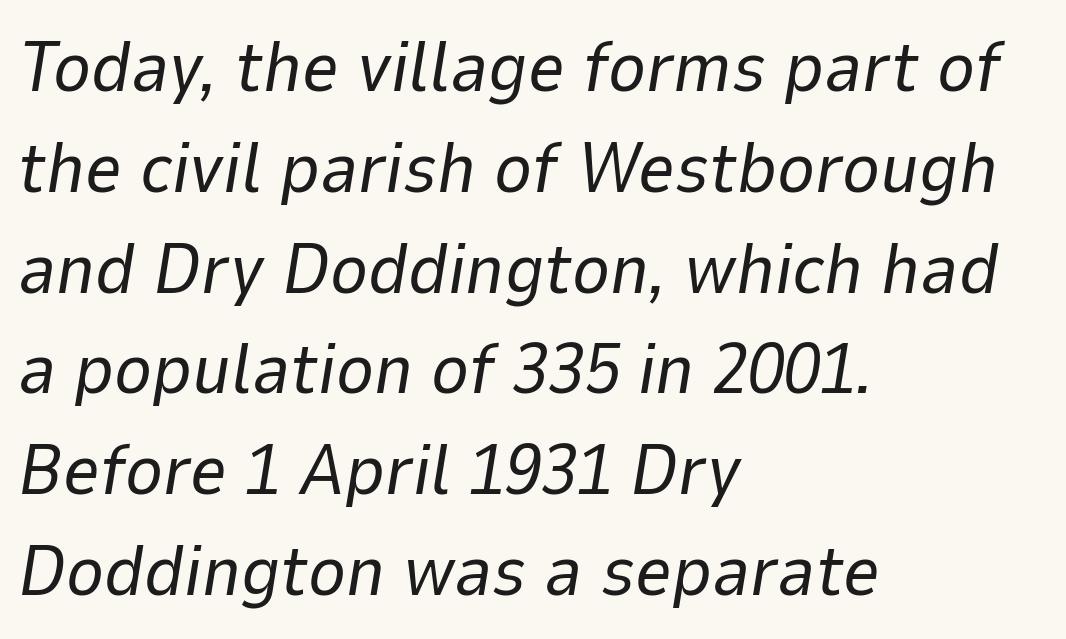
{"italic": "yes", "lean": "right", "slant_degrees": 9, "bold": "no", "weight": "regular", "width": "normal", "stroke_contrast": "low", "x_height": "medium", "monospaced": "no", "underline": "no", "align": "left", "line_spacing": "normal", "line_spacing_ratio": 1.4, "letter_spacing": "normal", "letter_spacing_em": 0.0, "glyph_px": 72}
